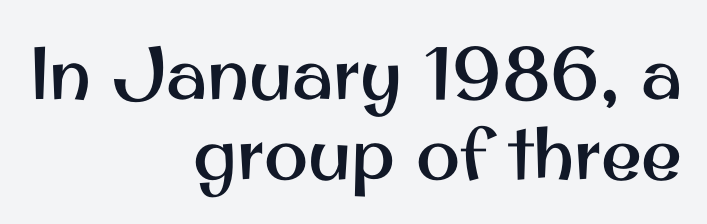
The image shows 74 px sans-serif type, upright; set right-aligned, tight line spacing (1.08x), normal letter spacing, not underlined; medium stroke contrast and a small x-height.
